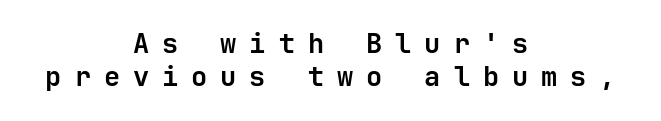
{"italic": "no", "bold": "yes", "underline": "no", "align": "center", "line_spacing_ratio": 1.23, "letter_spacing": "wide", "letter_spacing_em": 0.48, "glyph_px": 27}
